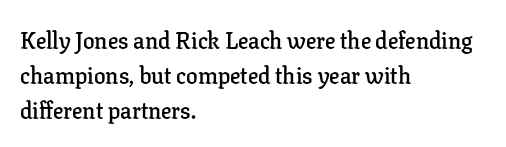
Q: Is the text bold? A: Semi-bold.
Q: Is the text italic (slanted)? A: No, it is upright.
Q: Is the text underlined? A: No.
Q: How is the paragraph aligned? A: Left-aligned.
Q: Is the spacing between letters normal or unusually wide? A: Normal.
Q: Is the spacing between lines tight, normal or loose? A: Normal.
